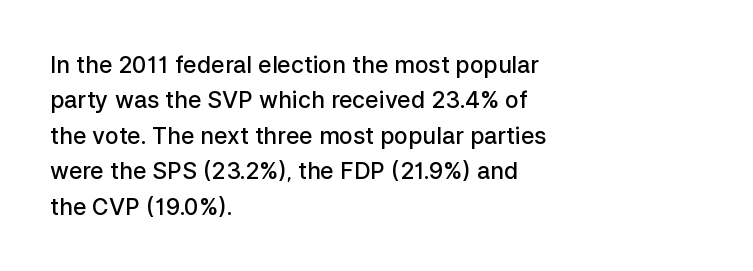
The image shows 23 px text type, upright; set left-aligned, normal line spacing (1.54x), normal letter spacing, not underlined.
